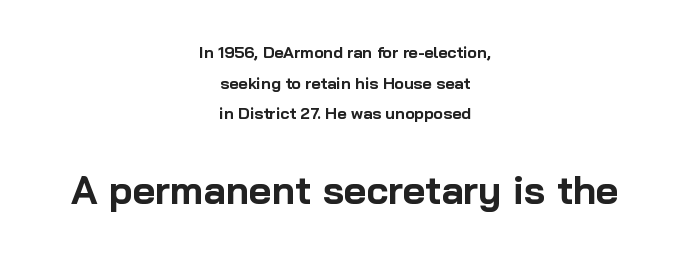
{"serif": "no", "italic": "no", "bold": "yes", "weight": "bold", "width": "normal", "stroke_contrast": "low", "x_height": "medium", "monospaced": "no", "underline": "no", "align": "center", "line_spacing": "loose", "line_spacing_ratio": 1.92, "letter_spacing": "normal", "letter_spacing_em": 0.0, "larger_block": "second", "size_ratio": 2.44, "glyph_px": 39}
